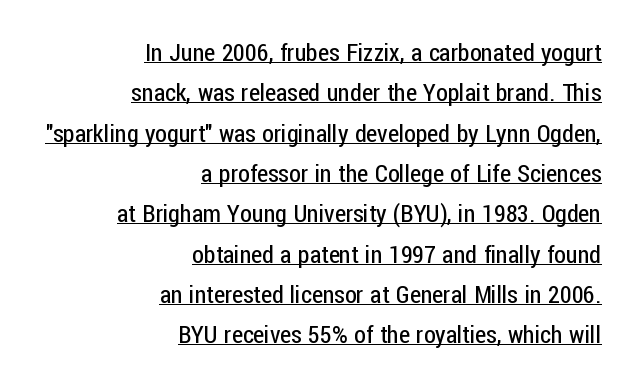
The image shows 24 px text type, upright; set right-aligned, normal line spacing (1.68x), normal letter spacing, underlined.
